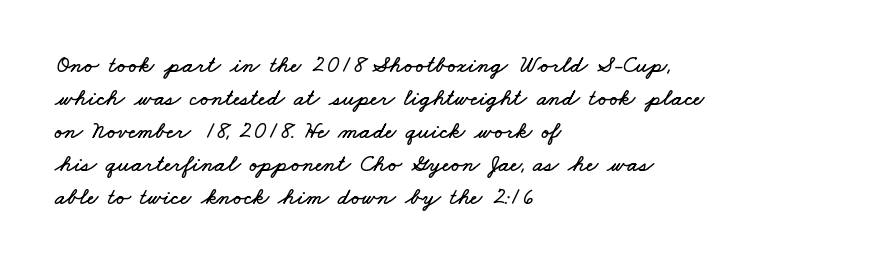
Line beginnings align vertically; line endings do not. Tracking here is standard; glyphs follow each other at the usual distance. This rendering features lettering with no underline. The vertical gap from one line to the next is medium.
